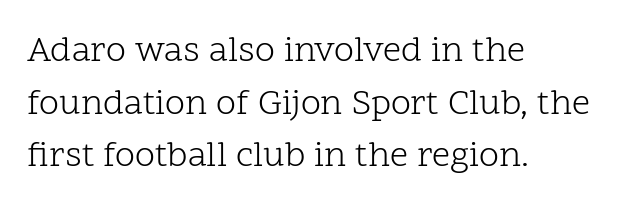
The image shows 36 px light serif type, upright; set left-aligned, normal line spacing (1.46x), normal letter spacing, not underlined; low stroke contrast and a medium x-height.
